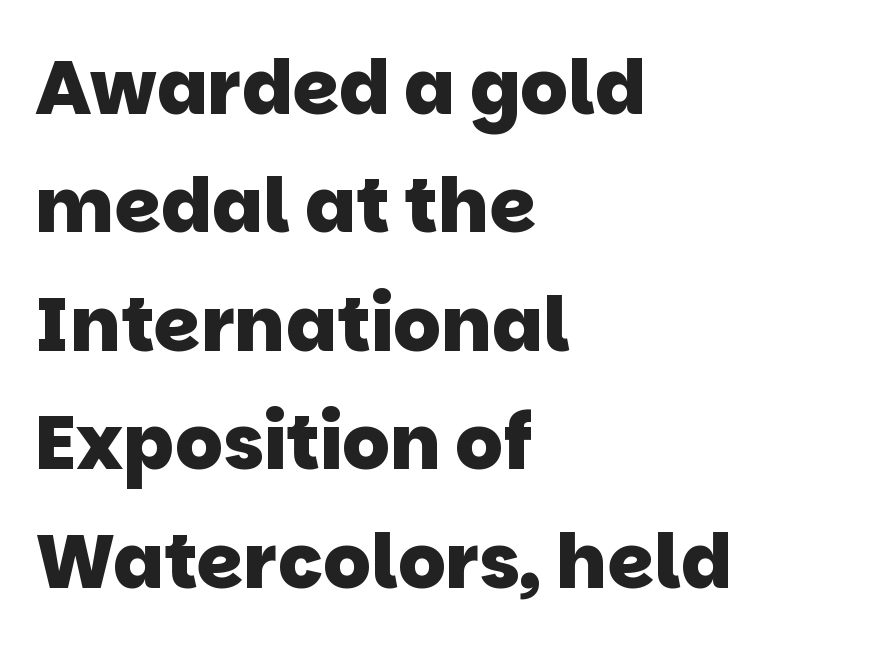
{"serif": "no", "bold": "yes", "weight": "heavy", "width": "normal", "stroke_contrast": "low", "x_height": "large", "monospaced": "no", "underline": "no", "align": "left", "line_spacing": "normal", "line_spacing_ratio": 1.58, "letter_spacing": "normal", "letter_spacing_em": 0.0, "glyph_px": 75}
